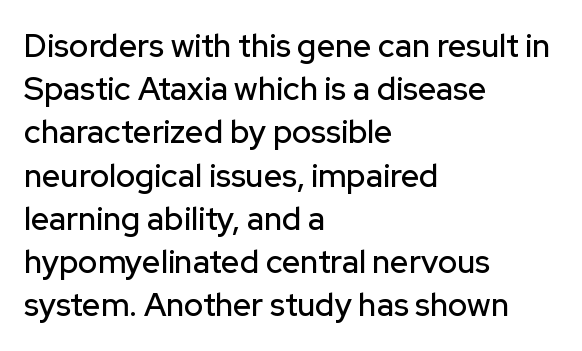
{"serif": "no", "italic": "no", "width": "normal", "stroke_contrast": "low", "x_height": "medium", "monospaced": "no", "underline": "no", "align": "left", "line_spacing": "normal", "line_spacing_ratio": 1.35, "letter_spacing": "normal", "letter_spacing_em": 0.0, "glyph_px": 32}
